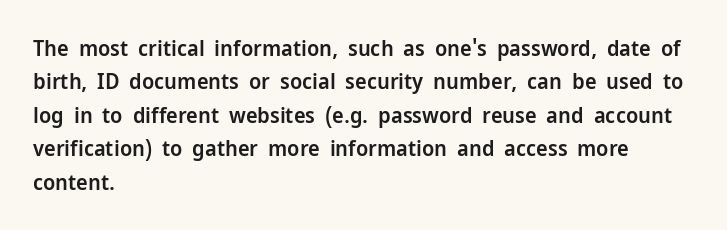
The image shows 22 px text type, upright; set left-aligned, normal line spacing (1.52x), normal letter spacing, not underlined.
